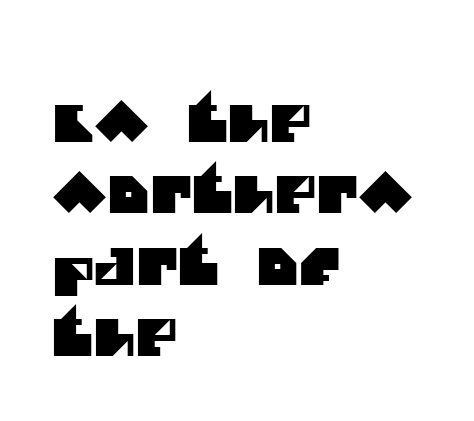
Q: Is the typeface a serif or a sans-serif typeface? A: Sans-serif.
Q: Is the text underlined? A: No.
Q: How is the paragraph aligned? A: Left-aligned.
Q: Is the spacing between letters normal or unusually wide? A: Normal.
Q: Is the spacing between lines tight, normal or loose? A: Normal.
Q: Width (condensed, normal, or wide)? A: Normal.
Q: Stroke contrast? A: Medium.
Q: x-height? A: Large.
Q: Monospaced? A: No.
